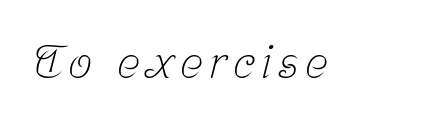
The text was rendered using a seriffed face with decorative stroke endings. Descenders are the only things crossing below the line. You could not count columns in this text — the font is proportionally spaced. Is this a heavy cut? Hardly; it is regular or lighter.
